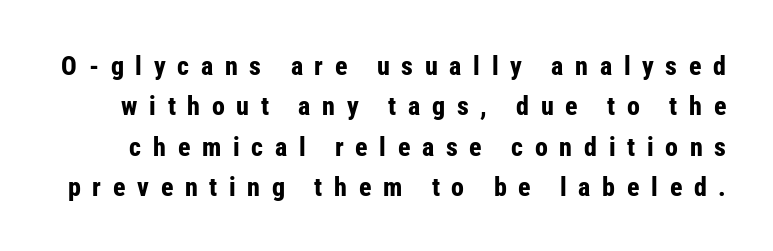
Q: Is the text bold? A: Yes.
Q: Is the text italic (slanted)? A: No, it is upright.
Q: Is the text underlined? A: No.
Q: Is the spacing between letters normal or unusually wide? A: Unusually wide.
Q: Is the spacing between lines tight, normal or loose? A: Normal.
